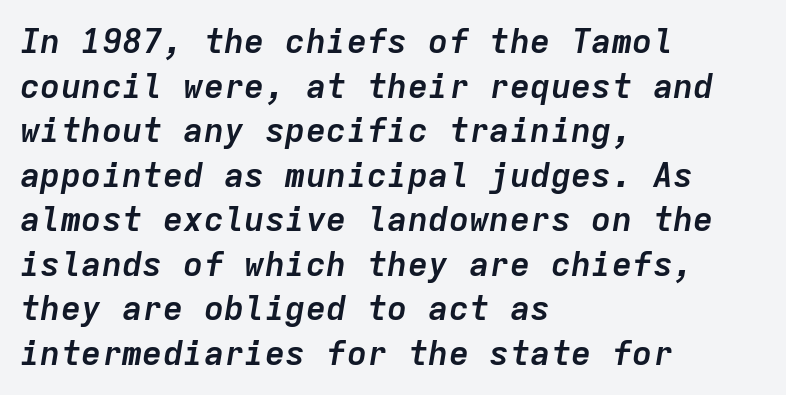
{"italic": "yes", "lean": "right", "slant_degrees": 9, "bold": "yes", "weight": "semibold", "width": "normal", "stroke_contrast": "low", "x_height": "medium", "monospaced": "yes", "underline": "no", "align": "left", "line_spacing": "normal", "line_spacing_ratio": 1.31, "letter_spacing": "normal", "letter_spacing_em": 0.0, "glyph_px": 34}
